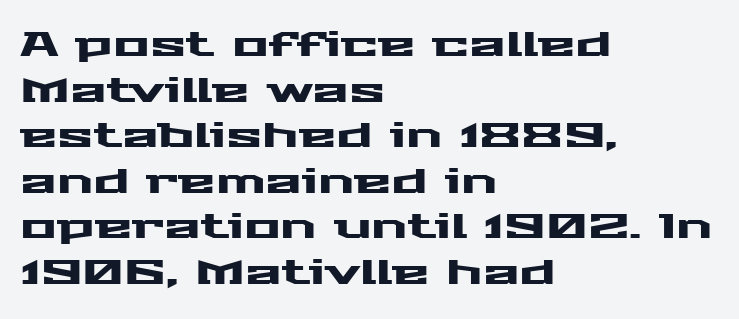
The image shows 34 px wide sans-serif type, upright; set left-aligned, normal line spacing (1.34x), normal letter spacing, not underlined; medium stroke contrast and a medium x-height.
